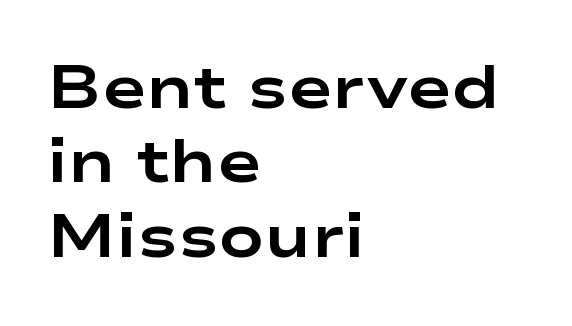
The image shows 60 px bold, wide sans-serif type, upright; set left-aligned, line spacing 1.24x, normal letter spacing, not underlined; low stroke contrast and a medium x-height.
